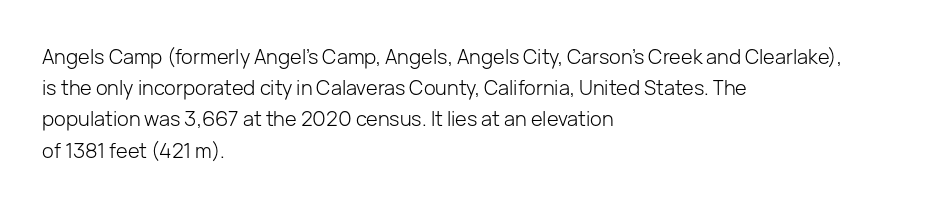
The image shows 20 px text type, upright; set left-aligned, normal line spacing (1.56x), normal letter spacing, not underlined.
